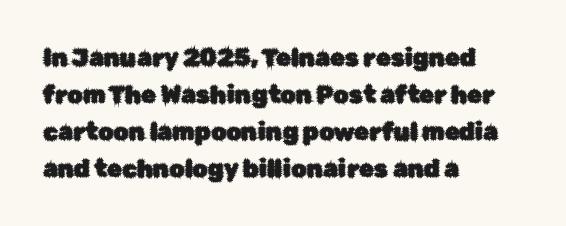
This is roman type, the default non-slanted kind. The lines in this sample share a left origin and differ only in where they stop. Glance below the letters and you will spot only blank space. The line-height multiplier appears to be the usual default. No extra tracking has been applied to these lines.
